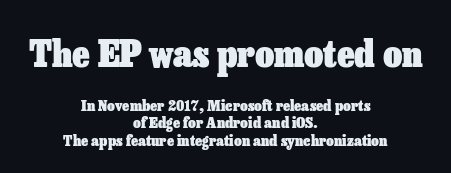
The designer dialed line spacing down below the default. These lines are rendered in a variable-pitch font. The sample has been set heavy, in full bold. Does the bottom block carry the larger type? No, the top block does.
